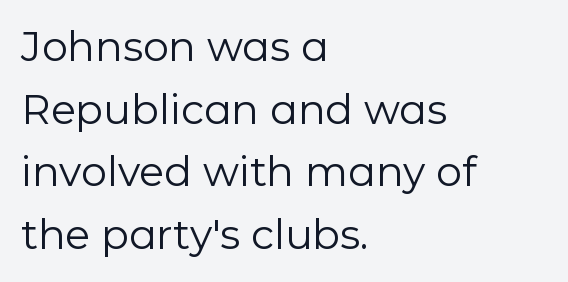
{"serif": "no", "italic": "no", "bold": "no", "weight": "regular", "width": "normal", "stroke_contrast": "low", "x_height": "medium", "monospaced": "no", "underline": "no", "align": "left", "line_spacing": "normal", "line_spacing_ratio": 1.53, "letter_spacing": "normal", "letter_spacing_em": 0.0, "glyph_px": 41}
